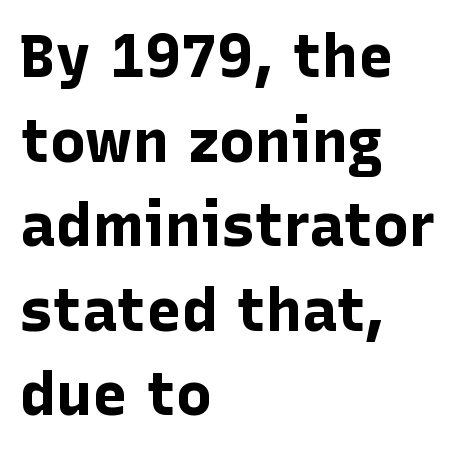
The image shows 60 px bold sans-serif type, upright; set left-aligned, normal line spacing (1.41x), normal letter spacing, not underlined; low stroke contrast and a medium x-height.
